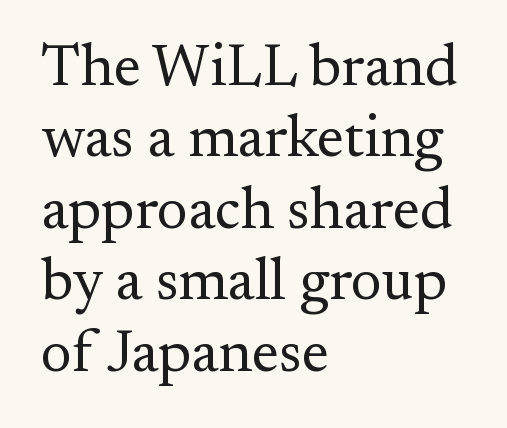
The image shows 59 px regular-weight serif type, upright; set left-aligned, line spacing 1.21x, normal letter spacing, not underlined; medium stroke contrast and a small x-height.
